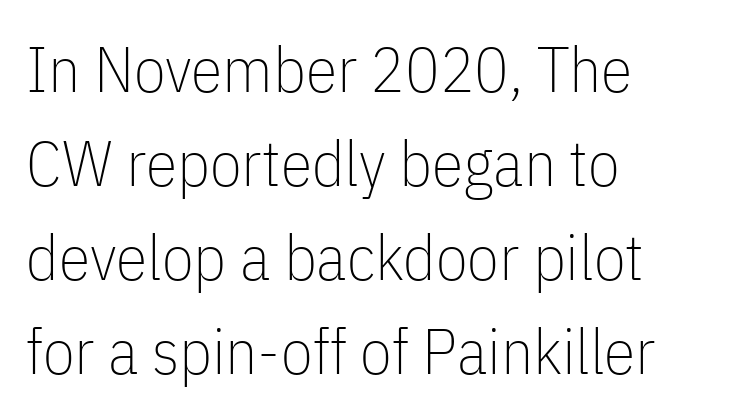
Compared with a typical body face, this is equally light or lighter still. Posture: straight, roman, zero tilt. Unlike a traditional serif, this face leaves its strokes unadorned. Think of a printed novel: that variable character pitch is what you see here.
